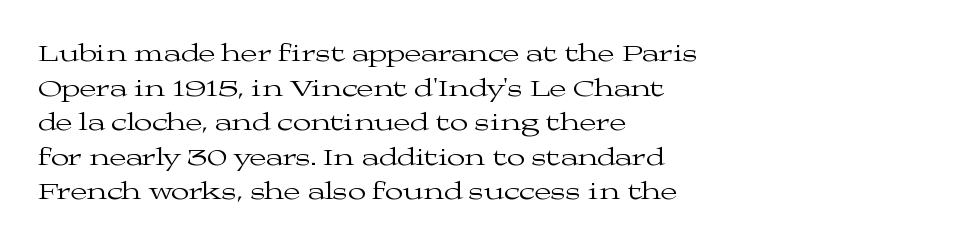
Q: Is the text bold? A: No.
Q: Is the text italic (slanted)? A: No, it is upright.
Q: Is the text underlined? A: No.
Q: How is the paragraph aligned? A: Left-aligned.
Q: Is the spacing between letters normal or unusually wide? A: Normal.
Q: Is the spacing between lines tight, normal or loose? A: Normal.
